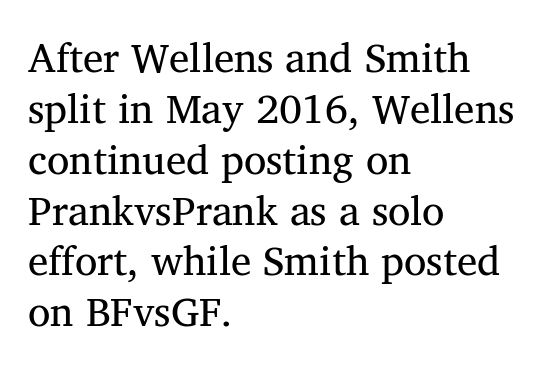
{"serif": "yes", "italic": "no", "bold": "no", "weight": "regular", "width": "normal", "stroke_contrast": "medium", "x_height": "medium", "monospaced": "no", "underline": "no", "align": "left", "line_spacing_ratio": 1.24, "letter_spacing": "normal", "letter_spacing_em": 0.0, "glyph_px": 41}
